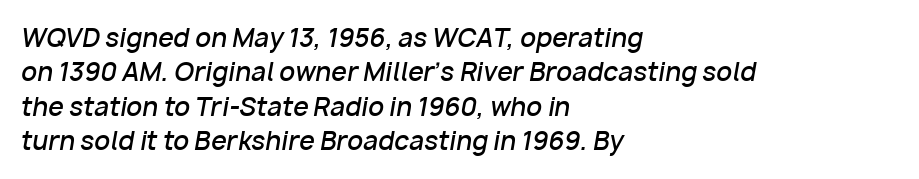
{"italic": "yes", "lean": "right", "slant_degrees": 10, "bold": "semi", "underline": "no", "align": "left", "line_spacing": "normal", "line_spacing_ratio": 1.38, "letter_spacing": "normal", "letter_spacing_em": 0.0, "glyph_px": 25}
